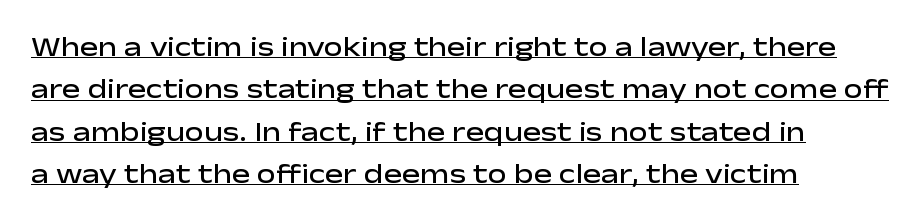
Posture: upright roman. Students, observe the line beneath the letters — that is underlining. Here the glyphs are tracked normally, forming tight word shapes. All the whitespace from short lines collects on the right. Slightly chunky letters — semibold, I'd say, not full bold. These lines sit exactly where default settings would place them.
